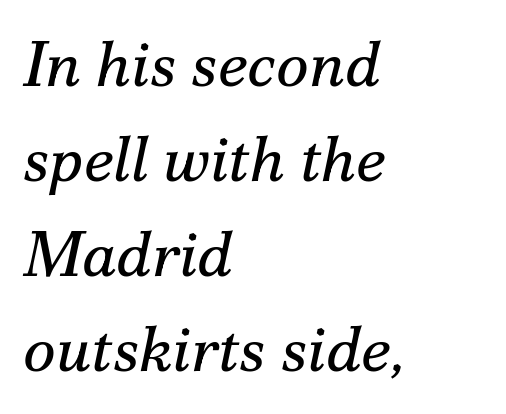
{"serif": "yes", "italic": "yes", "lean": "right", "slant_degrees": 12, "bold": "no", "weight": "regular", "width": "normal", "stroke_contrast": "medium", "x_height": "small", "monospaced": "no", "underline": "no", "align": "left", "line_spacing": "normal", "line_spacing_ratio": 1.51, "letter_spacing": "normal", "letter_spacing_em": 0.0, "glyph_px": 63}
